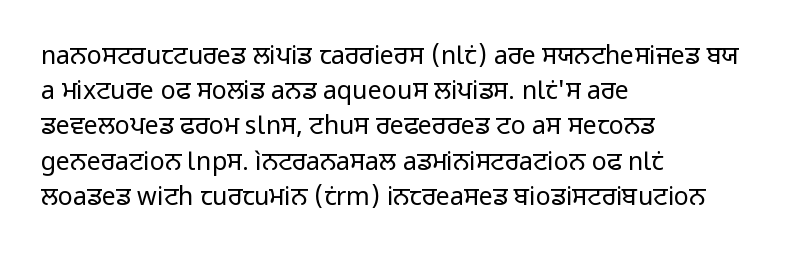
The image shows 25 px text type, upright; set left-aligned, normal line spacing (1.41x), normal letter spacing, not underlined.
